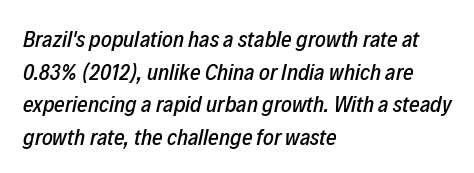
{"italic": "yes", "lean": "right", "slant_degrees": 12, "underline": "no", "align": "left", "line_spacing": "normal", "line_spacing_ratio": 1.42, "letter_spacing": "normal", "letter_spacing_em": 0.0, "glyph_px": 23}
